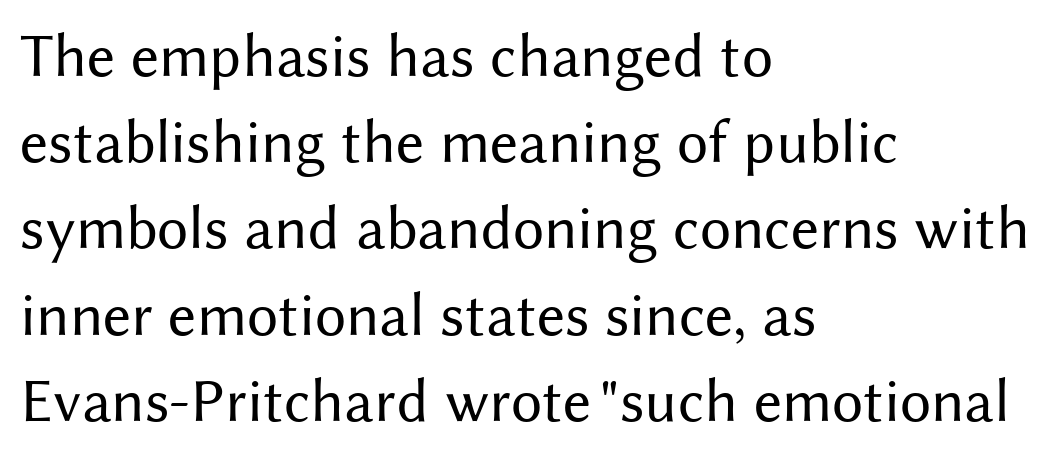
{"serif": "no", "italic": "no", "bold": "no", "weight": "regular", "width": "normal", "stroke_contrast": "medium", "x_height": "medium", "monospaced": "no", "underline": "no", "align": "left", "line_spacing": "normal", "line_spacing_ratio": 1.39, "letter_spacing": "normal", "letter_spacing_em": 0.0, "glyph_px": 62}
